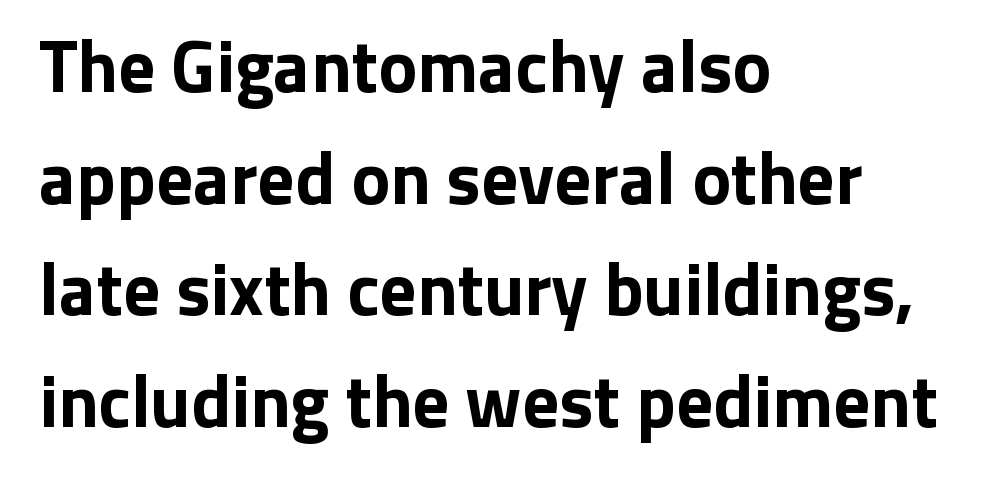
Q: Is the text bold? A: Yes.
Q: Is the text italic (slanted)? A: No, it is upright.
Q: Is the typeface a serif or a sans-serif typeface? A: Sans-serif.
Q: Is the text underlined? A: No.
Q: How is the paragraph aligned? A: Left-aligned.
Q: Is the spacing between letters normal or unusually wide? A: Normal.
Q: Is the spacing between lines tight, normal or loose? A: Normal.
Q: Width (condensed, normal, or wide)? A: Normal.
Q: Stroke contrast? A: Low.
Q: x-height? A: Medium.
Q: Monospaced? A: No.
